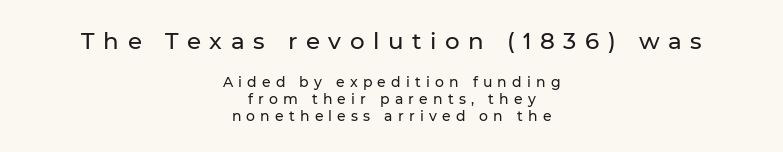
Q: Is the text italic (slanted)? A: No, it is upright.
Q: Is the text underlined? A: No.
Q: How is the paragraph aligned? A: Centered.
Q: Is the spacing between letters normal or unusually wide? A: Unusually wide.
Q: Which block of text is set in a larger size, the first (top) or the second (bottom)? A: The first (top) one.
